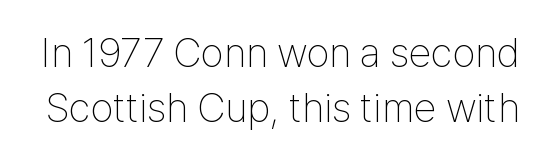
Q: Is the text bold? A: No.
Q: Is the text italic (slanted)? A: No, it is upright.
Q: Is the typeface a serif or a sans-serif typeface? A: Sans-serif.
Q: Is the text underlined? A: No.
Q: Is the spacing between letters normal or unusually wide? A: Normal.
Q: Is the spacing between lines tight, normal or loose? A: Normal.
Q: Width (condensed, normal, or wide)? A: Condensed.
Q: Stroke contrast? A: Low.
Q: x-height? A: Medium.
Q: Monospaced? A: No.
